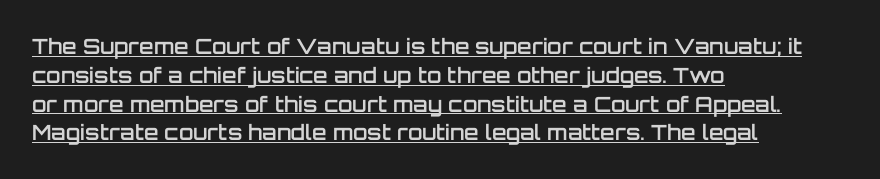
The image shows 21 px text type, upright; set left-aligned, normal line spacing (1.37x), normal letter spacing, underlined.
